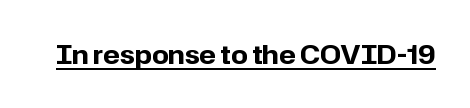
{"italic": "no", "bold": "yes", "underline": "yes", "letter_spacing": "normal", "letter_spacing_em": 0.0, "glyph_px": 26}
